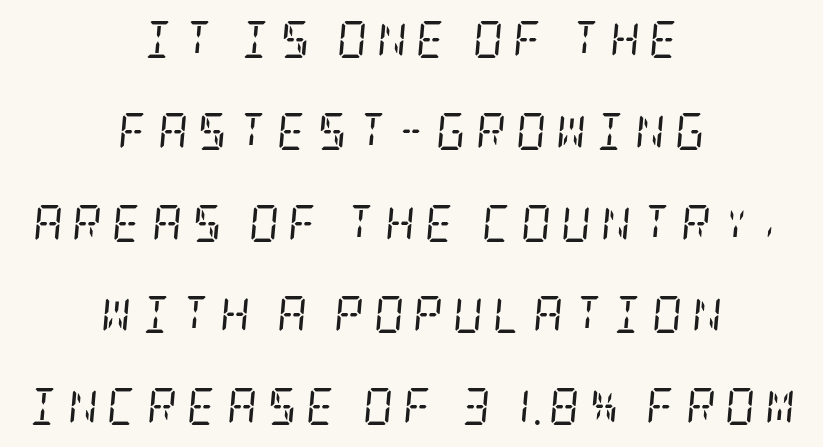
The image shows 37 px regular-weight, condensed serif type, italic (leaning right); set centered, loose line spacing (2.48x), unusually wide letter spacing (+0.26 em), not underlined; low stroke contrast and a large x-height.
